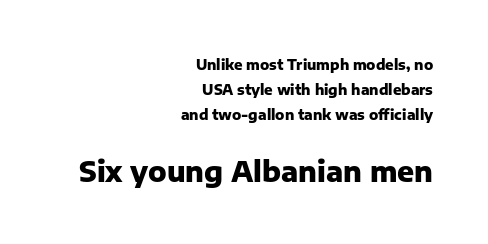
{"serif": "no", "italic": "no", "bold": "yes", "weight": "heavy", "width": "normal", "stroke_contrast": "low", "x_height": "medium", "monospaced": "no", "underline": "no", "align": "right", "line_spacing_ratio": 1.79, "letter_spacing": "normal", "letter_spacing_em": 0.0, "larger_block": "second", "size_ratio": 2.0, "glyph_px": 28}
